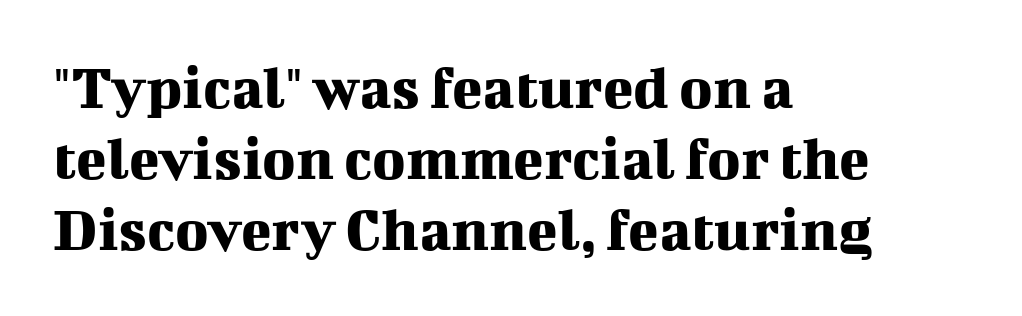
The string is rendered with underlining switched off. The text block is weighted toward the left margin, trailing off unevenly rightward. Tracking value appears to be zero — textbook default spacing. The letters stand straight up with perfectly vertical stems. Honestly, the rows look squashed on top of each other.
